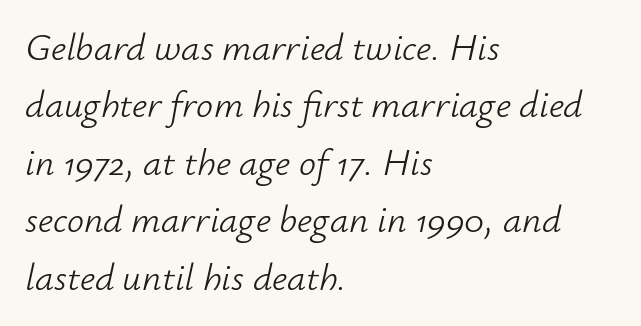
{"italic": "yes", "lean": "right", "slant_degrees": 12, "bold": "no", "weight": "light", "width": "normal", "stroke_contrast": "low", "x_height": "small", "monospaced": "no", "underline": "no", "align": "left", "line_spacing": "normal", "line_spacing_ratio": 1.51, "letter_spacing": "normal", "letter_spacing_em": 0.0, "glyph_px": 38}
